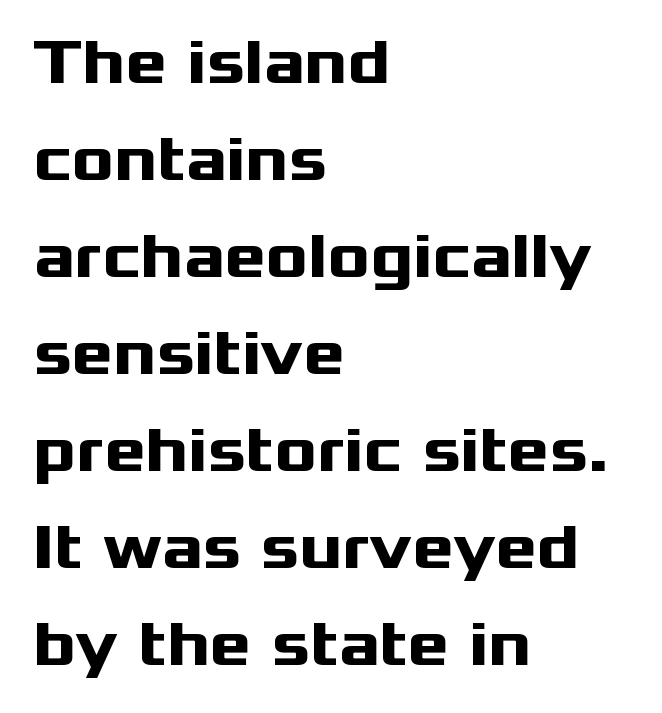
These lines are rendered in a variable-pitch font. The rendering uses a moderate line-height, typical for paragraphs. Style check: upright. Visually the block forms a straight wall on the left and a jagged coastline on the right.
